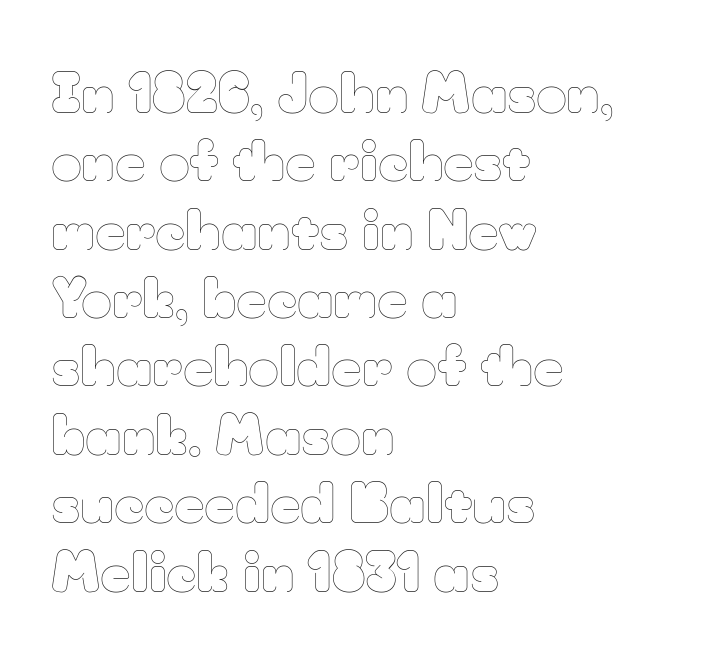
{"italic": "no", "bold": "no", "weight": "thin", "width": "normal", "stroke_contrast": "low", "x_height": "small", "monospaced": "no", "underline": "no", "align": "left", "line_spacing": "normal", "line_spacing_ratio": 1.29, "letter_spacing": "normal", "letter_spacing_em": 0.0, "glyph_px": 53}
